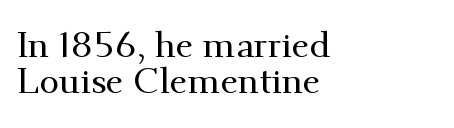
The image shows 36 px serif type, upright; set left-aligned, tight line spacing (0.99x), normal letter spacing, not underlined; medium stroke contrast and a small x-height.
